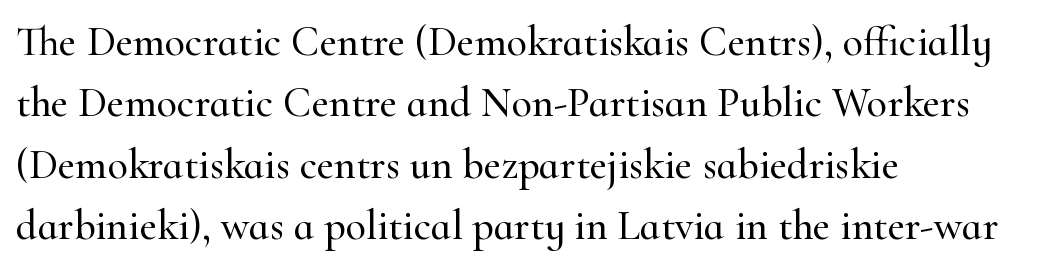
Q: Is the text italic (slanted)? A: No, it is upright.
Q: Is the typeface a serif or a sans-serif typeface? A: Serif.
Q: Is the text underlined? A: No.
Q: How is the paragraph aligned? A: Left-aligned.
Q: Is the spacing between letters normal or unusually wide? A: Normal.
Q: Is the spacing between lines tight, normal or loose? A: Normal.
Q: Width (condensed, normal, or wide)? A: Normal.
Q: Stroke contrast? A: High.
Q: x-height? A: Small.
Q: Monospaced? A: No.
